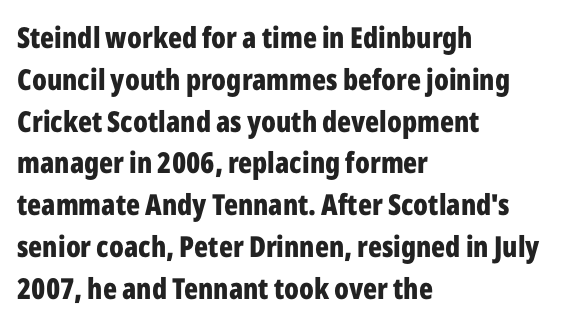
{"serif": "no", "italic": "no", "bold": "yes", "weight": "bold", "width": "condensed", "stroke_contrast": "low", "x_height": "medium", "monospaced": "no", "underline": "no", "align": "left", "line_spacing": "normal", "line_spacing_ratio": 1.44, "letter_spacing": "normal", "letter_spacing_em": 0.0, "glyph_px": 29}
